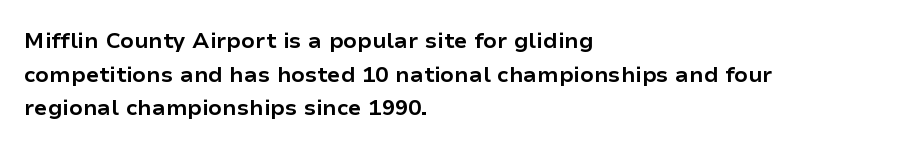
{"italic": "no", "bold": "yes", "underline": "no", "align": "left", "line_spacing": "normal", "line_spacing_ratio": 1.53, "letter_spacing": "normal", "letter_spacing_em": 0.0, "glyph_px": 22}
